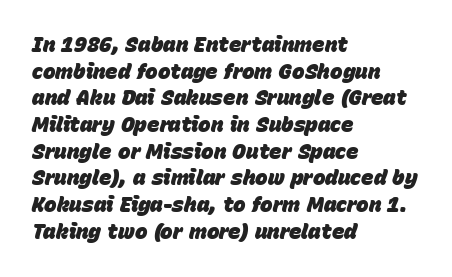
Q: Is the text bold? A: Yes.
Q: Is the text italic (slanted)? A: Yes, it leans right by about 15 degrees.
Q: Is the text underlined? A: No.
Q: How is the paragraph aligned? A: Left-aligned.
Q: Is the spacing between letters normal or unusually wide? A: Normal.
Q: Is the spacing between lines tight, normal or loose? A: Normal.
